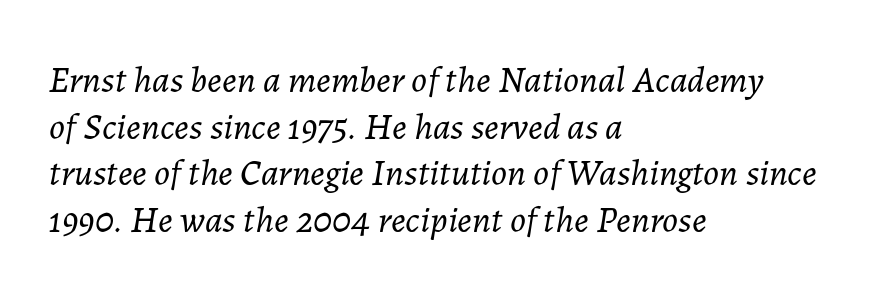
The image shows 37 px light type, italic (leaning right); set left-aligned, normal line spacing (1.26x), normal letter spacing, not underlined; low stroke contrast and a medium x-height.
